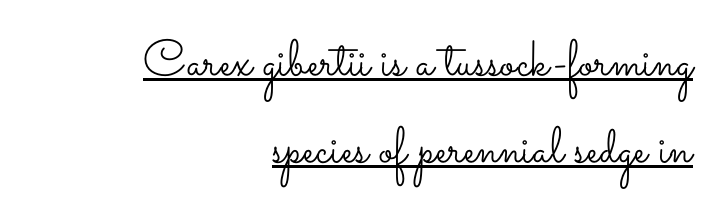
{"bold": "no", "weight": "light", "width": "wide", "stroke_contrast": "low", "x_height": "small", "monospaced": "no", "underline": "yes", "align": "right", "line_spacing": "normal", "line_spacing_ratio": 1.7, "letter_spacing": "normal", "letter_spacing_em": 0.0, "glyph_px": 51}
